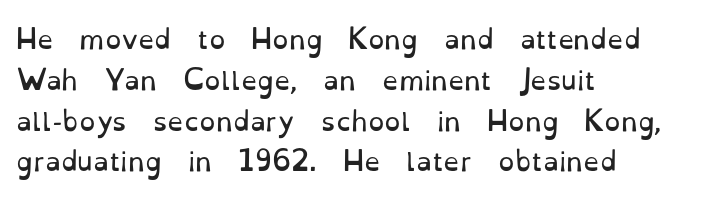
The gap between lines stays unmarked. No extra tracking has been applied to these lines. Does the leading feel generous? No, just average. Short and long lines alike share a common starting point at left.
